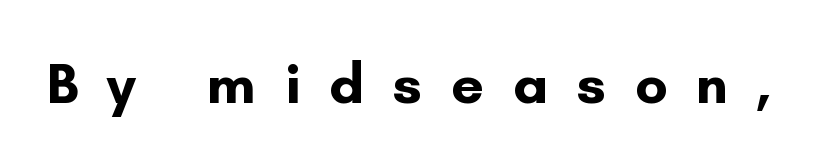
The font's upright variant was chosen for this text. Any mark beneath the type? The region is blank. A full-strength bold gives these letters their thick strokes. You can tell from the bare stems that sans-serif type was used. Letter spacing: wide.
